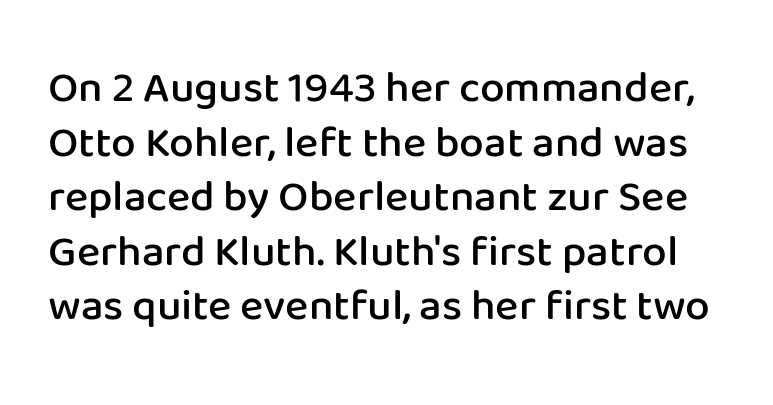
{"serif": "no", "italic": "no", "bold": "semi", "weight": "semibold", "width": "normal", "stroke_contrast": "low", "x_height": "medium", "monospaced": "no", "underline": "no", "line_spacing_ratio": 1.24, "letter_spacing": "normal", "letter_spacing_em": 0.0, "glyph_px": 44}
